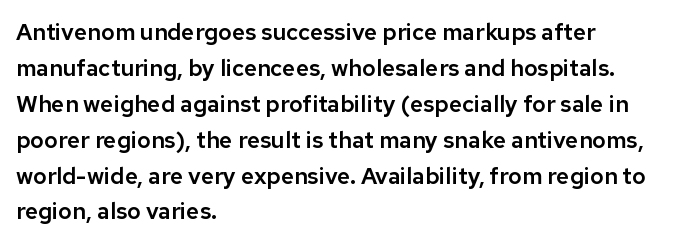
The image shows 23 px text type, upright; set left-aligned, normal line spacing (1.56x), normal letter spacing, not underlined.
